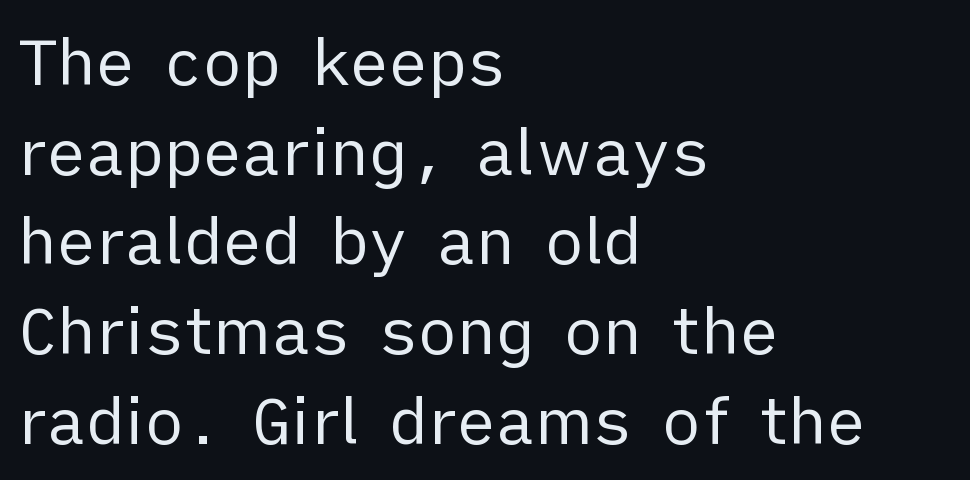
The image shows 65 px regular-weight sans-serif type, upright; set left-aligned, normal line spacing (1.38x), normal letter spacing, not underlined; low stroke contrast and a medium x-height.
